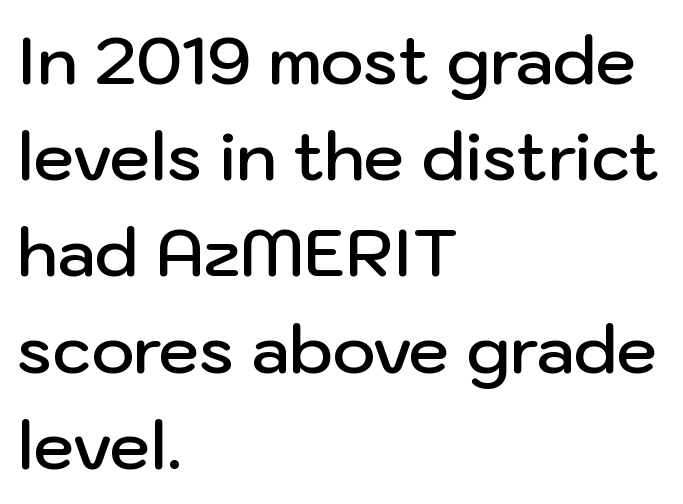
The image shows 65 px semibold sans-serif type, upright; set left-aligned, normal line spacing (1.48x), normal letter spacing, not underlined; low stroke contrast and a medium x-height.
